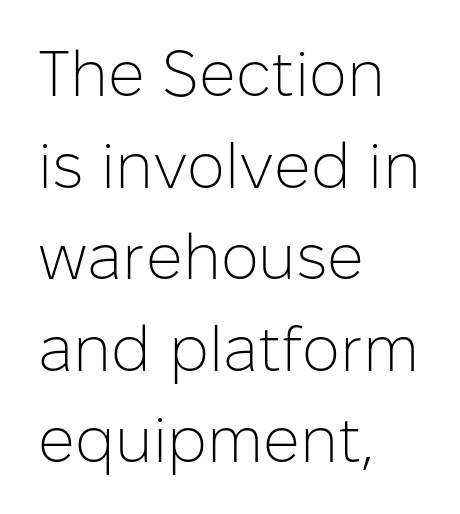
{"serif": "no", "italic": "no", "bold": "no", "weight": "light", "width": "normal", "stroke_contrast": "low", "x_height": "medium", "monospaced": "no", "underline": "no", "align": "left", "line_spacing": "normal", "line_spacing_ratio": 1.43, "letter_spacing": "normal", "letter_spacing_em": 0.0, "glyph_px": 64}
